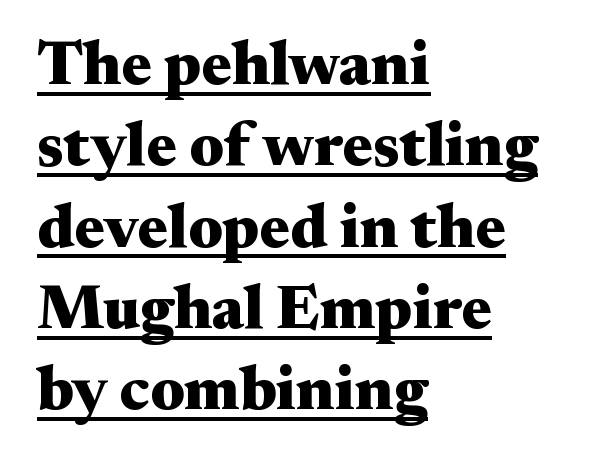
{"serif": "yes", "italic": "no", "bold": "yes", "weight": "heavy", "width": "wide", "stroke_contrast": "medium", "x_height": "small", "monospaced": "no", "underline": "yes", "align": "left", "line_spacing": "normal", "line_spacing_ratio": 1.29, "letter_spacing": "normal", "letter_spacing_em": 0.0, "glyph_px": 63}
